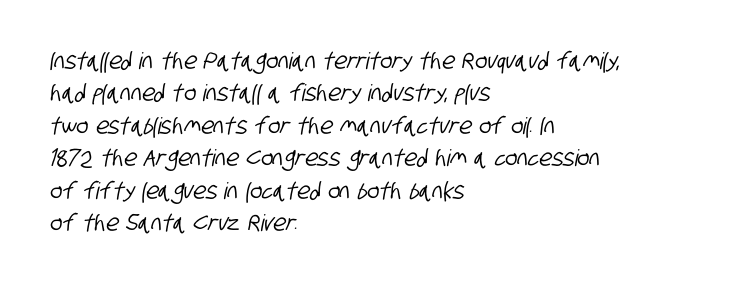
{"underline": "no", "align": "left", "line_spacing": "normal", "line_spacing_ratio": 1.41, "letter_spacing": "normal", "letter_spacing_em": 0.0, "glyph_px": 23}
